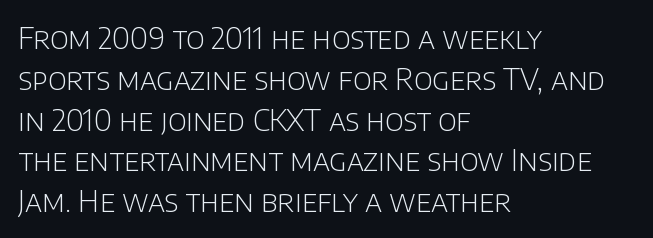
The image shows 30 px light sans-serif type, upright; set left-aligned, normal line spacing (1.36x), normal letter spacing, not underlined; low stroke contrast and a large x-height.
